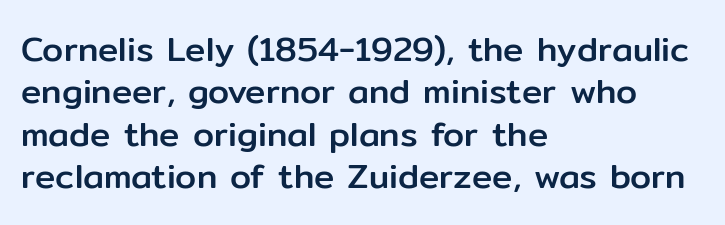
Reading down the block, your eye returns to a fixed left position each line. Looks like regular typesetting: each glyph gets only the width it needs. Standard letterfit; no display-style spreading of the glyphs. Type style note: lacks serifs. Rule under the text: the space is simply empty. Vertical spacing — default.
